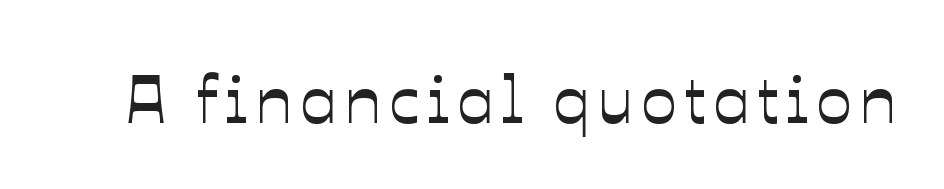
The image shows 67 px text type, upright; set not underlined; low stroke contrast and a medium x-height.
